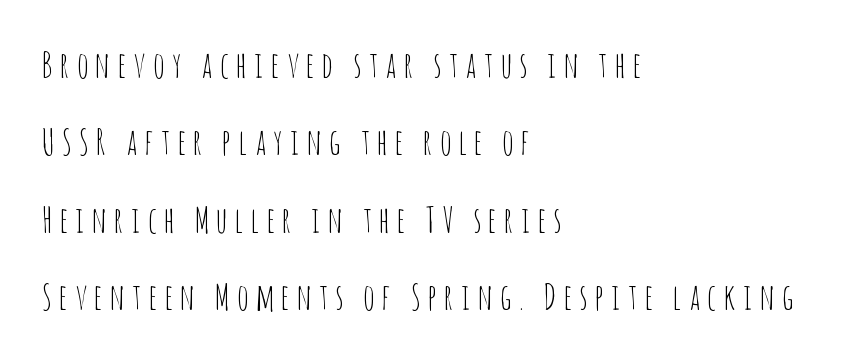
These lines are set flush left with a ragged right edge. Is the stroke heavy? The answer is a plain regular-or-lighter. You could only call the tracking loose — the letters float apart. Posture: vertical. Vertical spacing — loose. The characters display no serif detailing; their extremities are plain.
